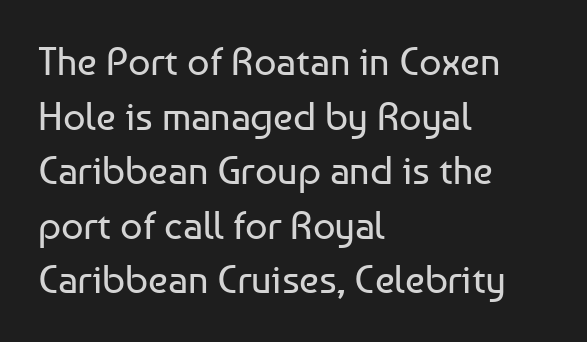
Character widths vary here, with narrow letters taking less room than wide ones. Counters stay open thanks to moderate or lighter strokes. Characters remain perfectly vertical along every line. The lines are quadded left.
